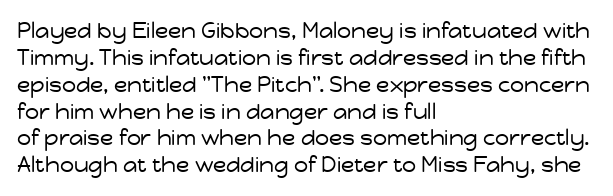
Honestly, the letter spacing is just normal — you wouldn't notice it. A student would call this left alignment; a typographer would say flush left, rag right. The font sits on the lighter half of the weight spectrum, regular included. Just letters on the line, the space beneath them empty.
